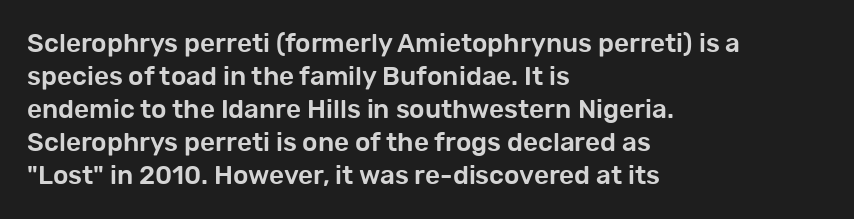
{"italic": "no", "underline": "no", "align": "left", "line_spacing": "normal", "line_spacing_ratio": 1.27, "letter_spacing": "normal", "letter_spacing_em": 0.0, "glyph_px": 26}
